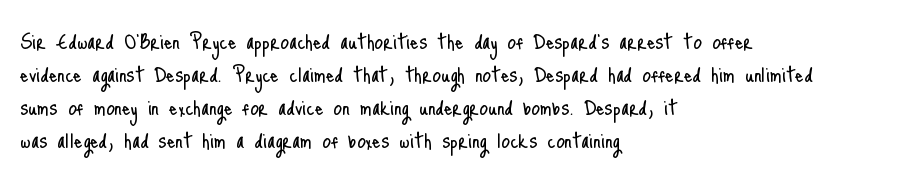
The image shows 27 px text type, upright; set left-aligned, line spacing 1.22x, normal letter spacing, not underlined.
